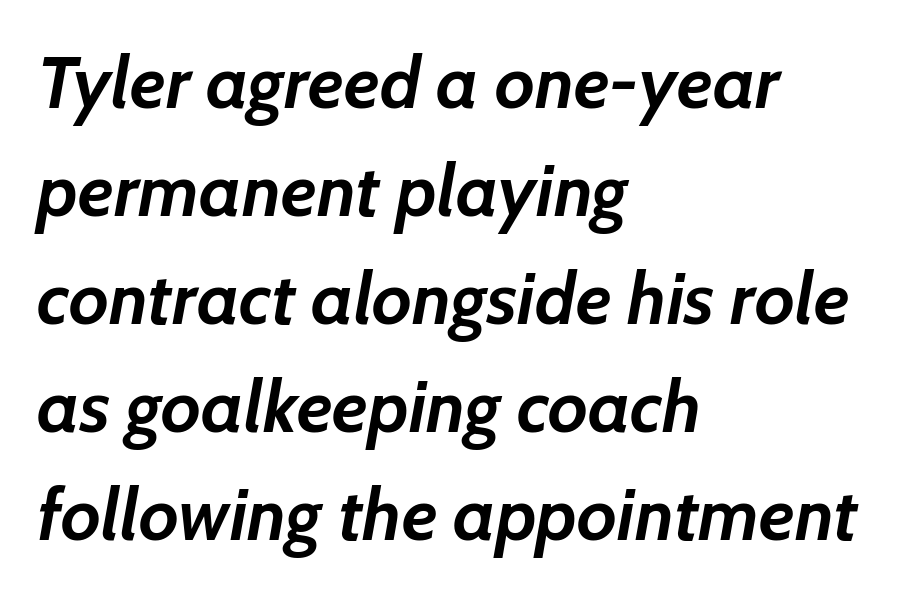
Q: Is the text bold? A: Yes.
Q: Is the text italic (slanted)? A: Yes, it leans right by about 7 degrees.
Q: Is the text underlined? A: No.
Q: How is the paragraph aligned? A: Left-aligned.
Q: Is the spacing between letters normal or unusually wide? A: Normal.
Q: Is the spacing between lines tight, normal or loose? A: Normal.
Q: Width (condensed, normal, or wide)? A: Normal.
Q: Stroke contrast? A: Low.
Q: x-height? A: Medium.
Q: Monospaced? A: No.
